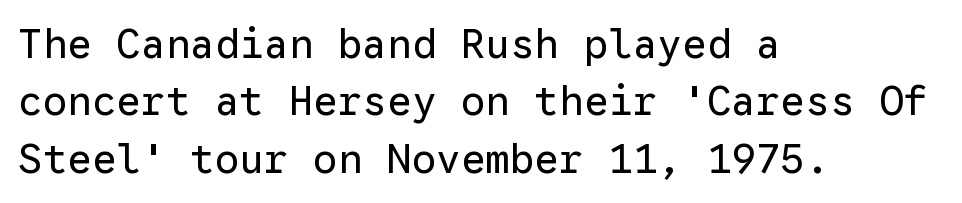
The image shows 41 px regular-weight sans-serif type, upright, monospaced; set left-aligned, normal line spacing (1.4x), normal letter spacing, not underlined; low stroke contrast and a medium x-height.
